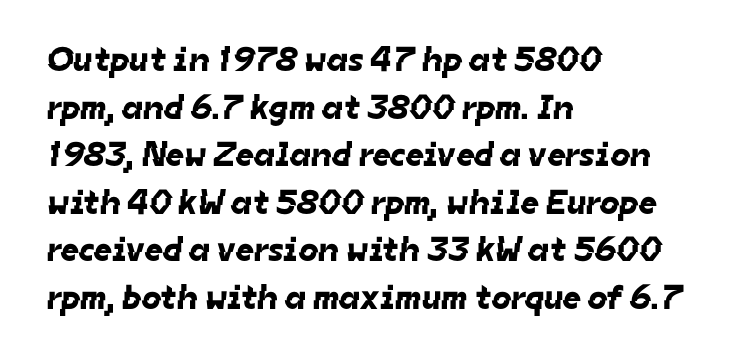
The image shows 35 px sans-serif type; set left-aligned, normal line spacing (1.36x), normal letter spacing, not underlined; low stroke contrast and a medium x-height.
